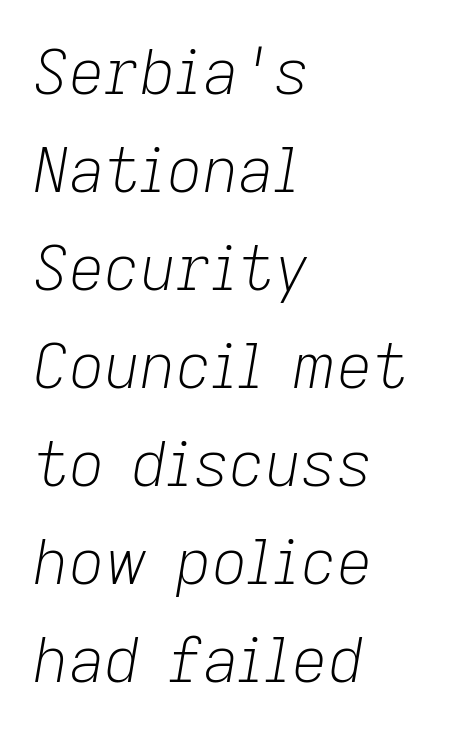
The rows are spaced the way most documents space them. You could not count columns in this text — the font is proportionally spaced. Each row of text sits above clean, open space. Glyph-to-glyph distance matches everyday printed text. The letters look calm and open, with moderate or lighter stems. Teacher's note: observe the even left margin — that is flush-left alignment.
